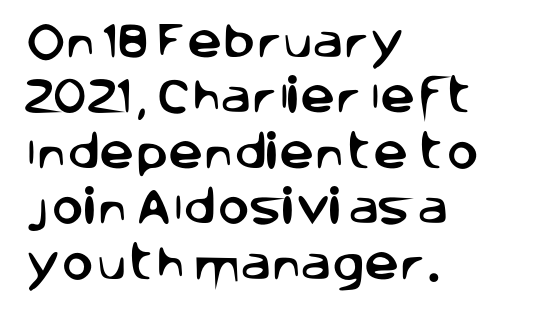
This rendering features lettering with no underline. Caption: standard tracking, unaltered. Honestly, the row spacing looks completely unremarkable. Varying glyph widths throughout — classic text-font behaviour. Is the block centered? No — it sits flush against the left margin. Ascenders rise straight up at ninety degrees.
